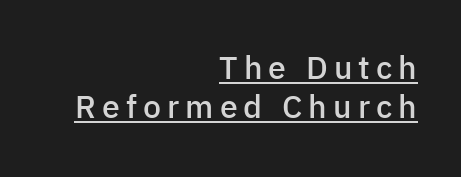
Line ends are locked; line starts wander. The passage shown is semibold, sitting just below true bold. Grotesque or geometric, the face here clearly has no serifs. Looks like regular typesetting: each glyph gets only the width it needs. Italic: no, the glyphs are upright roman. This rendering features underlined lettering.
